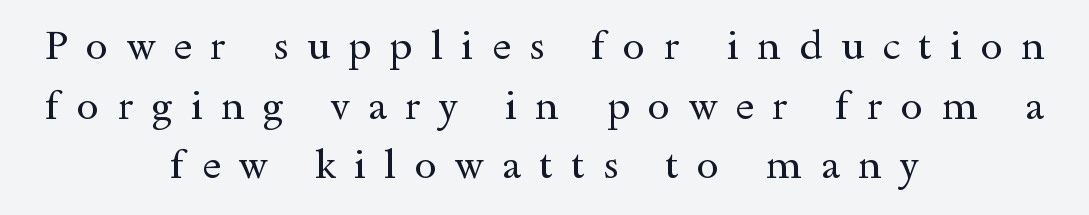
Q: Is the text bold? A: No.
Q: Is the text italic (slanted)? A: No, it is upright.
Q: Is the typeface a serif or a sans-serif typeface? A: Serif.
Q: Is the text underlined? A: No.
Q: How is the paragraph aligned? A: Centered.
Q: Is the spacing between letters normal or unusually wide? A: Unusually wide.
Q: Is the spacing between lines tight, normal or loose? A: Normal.
Q: Width (condensed, normal, or wide)? A: Wide.
Q: x-height? A: Small.
Q: Monospaced? A: No.
